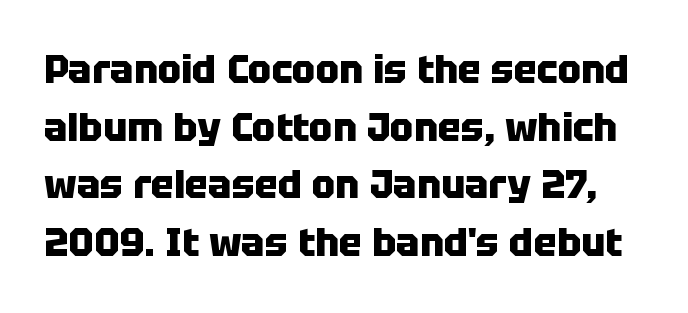
Q: Is the text bold? A: Yes.
Q: Is the text italic (slanted)? A: No, it is upright.
Q: Is the typeface a serif or a sans-serif typeface? A: Sans-serif.
Q: Is the text underlined? A: No.
Q: Is the spacing between letters normal or unusually wide? A: Normal.
Q: Is the spacing between lines tight, normal or loose? A: Normal.
Q: Width (condensed, normal, or wide)? A: Normal.
Q: Stroke contrast? A: Low.
Q: x-height? A: Large.
Q: Monospaced? A: No.
